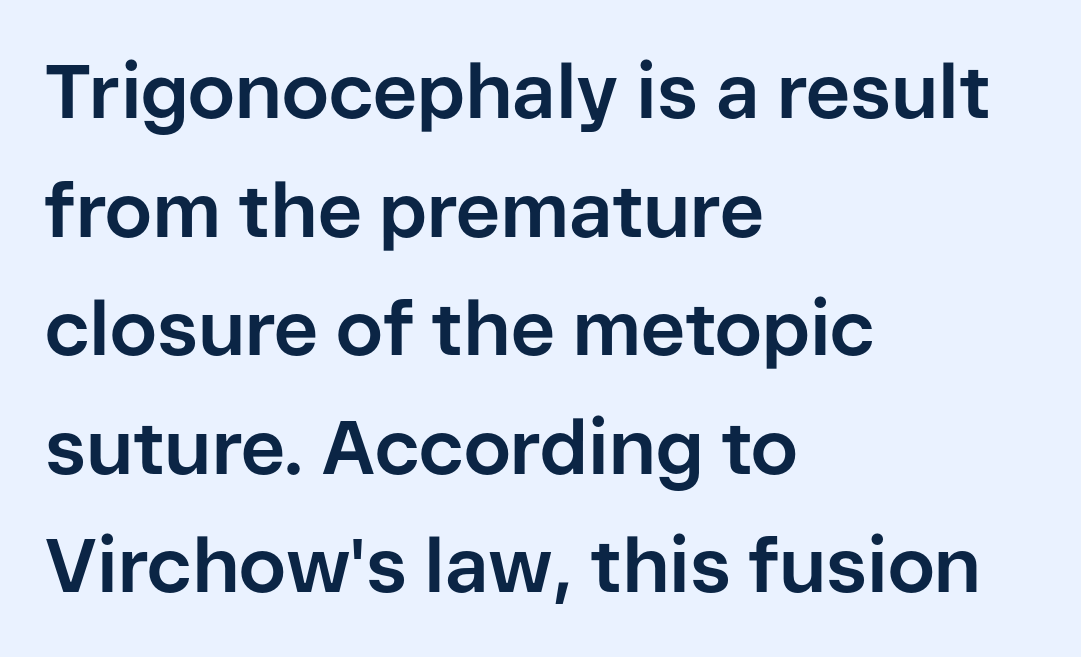
The image shows 76 px bold sans-serif type, upright; set left-aligned, normal line spacing (1.56x), normal letter spacing, not underlined; low stroke contrast and a medium x-height.
